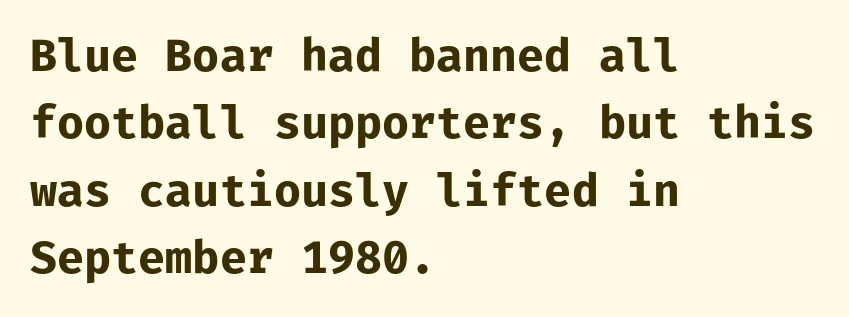
Descender tails drop into unmarked territory. Vertical spacing — default. Where is the straight margin? On the left. The type is set solid horizontally, with unmodified tracking. The lettering holds an erect, upright posture throughout.
